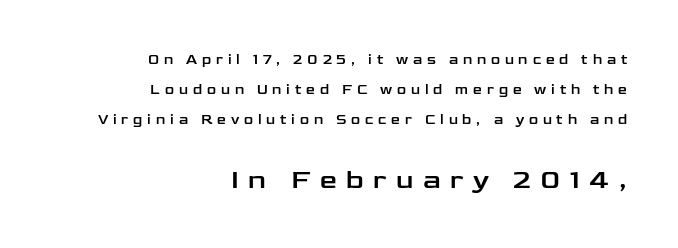
The image shows 27 px text type, upright; set right-aligned, loose line spacing (2.15x), unusually wide letter spacing (+0.35 em), not underlined; the second (bottom) block is 1.93x larger.
